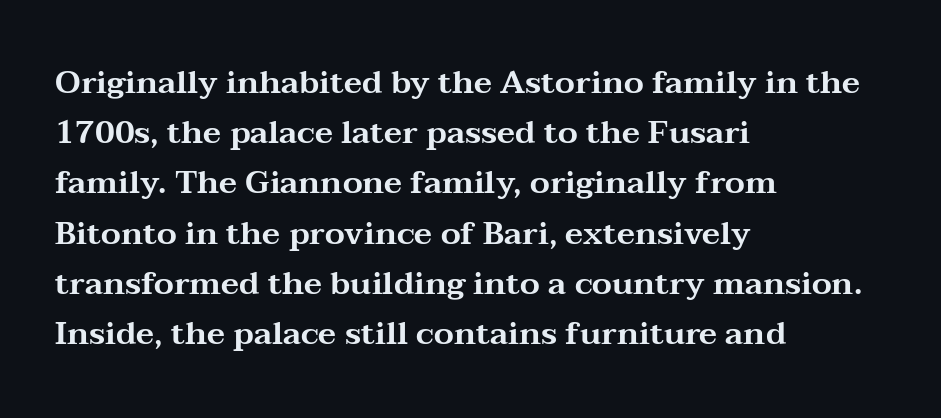
Q: Is the text italic (slanted)? A: No, it is upright.
Q: Is the typeface a serif or a sans-serif typeface? A: Serif.
Q: Is the text underlined? A: No.
Q: How is the paragraph aligned? A: Left-aligned.
Q: Is the spacing between letters normal or unusually wide? A: Normal.
Q: Is the spacing between lines tight, normal or loose? A: Normal.
Q: Width (condensed, normal, or wide)? A: Wide.
Q: Stroke contrast? A: Medium.
Q: x-height? A: Medium.
Q: Monospaced? A: No.
